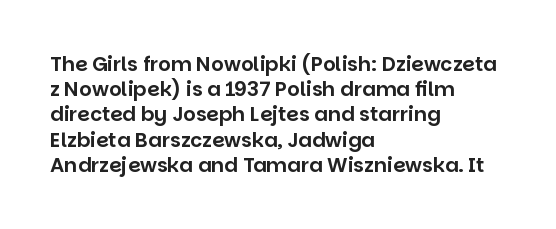
These lines keep a tight, regular rhythm from letter to letter. Successive baselines arrive at the customary interval. Unmarked baselines from the first word to the last. Casual observation: everything's shoved over to the left. This sample uses an upright cut, with every glyph sitting square on the baseline.
